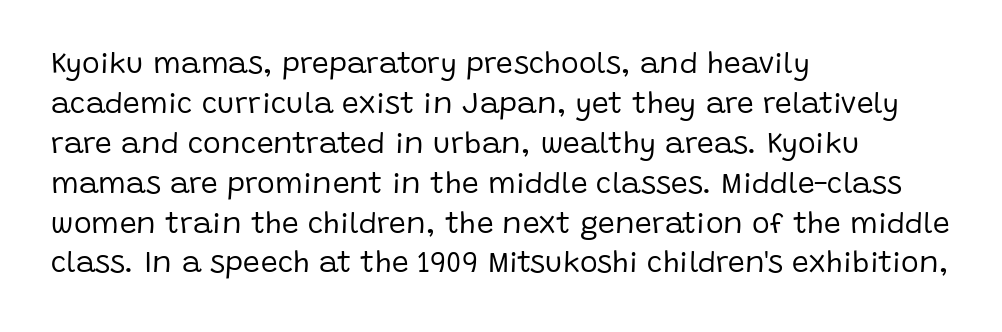
The image shows 30 px regular-weight sans-serif type, upright; set left-aligned, normal line spacing (1.33x), normal letter spacing, not underlined; low stroke contrast and a large x-height.
